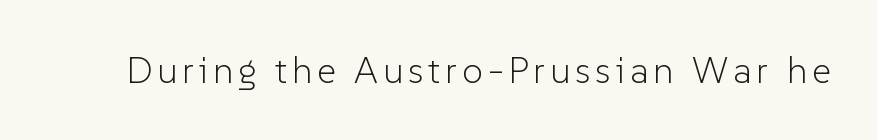
A typesetter would label this face a sans. No word sits above an underline. Upright lettering throughout. Varying glyph widths throughout — classic text-font behaviour. Heft: none added — not bold.
